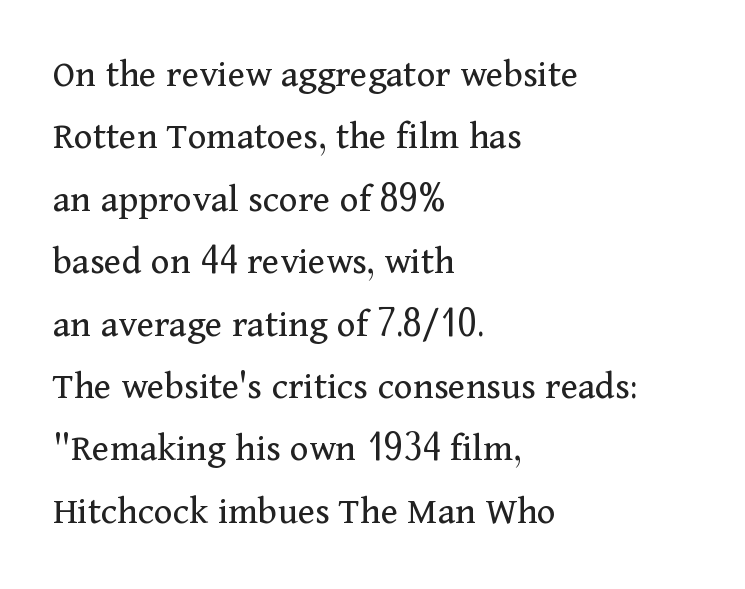
Any mark beneath the type? The region is blank. Note the varied advance widths — an 'i' is clearly narrower than an 'm'. If you drew a line through each stem, it would be perfectly vertical. The passage shown is not bold in any degree. Each line starts at the same left margin while the right side varies. In terms of leading, this rendering sits right in the middle.
